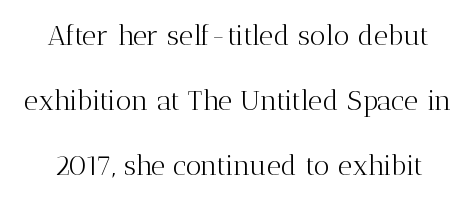
{"serif": "yes", "italic": "no", "bold": "no", "weight": "light", "width": "normal", "stroke_contrast": "medium", "x_height": "medium", "monospaced": "no", "underline": "no", "line_spacing": "loose", "line_spacing_ratio": 2.32, "letter_spacing": "normal", "letter_spacing_em": 0.0, "glyph_px": 28}
